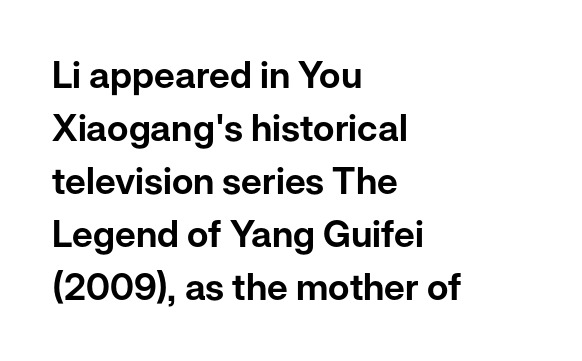
The image shows 37 px sans-serif type, upright; set left-aligned, normal line spacing (1.43x), normal letter spacing, not underlined; low stroke contrast and a medium x-height.
